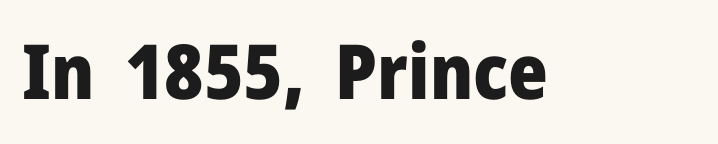
{"serif": "no", "italic": "no", "bold": "yes", "weight": "heavy", "width": "normal", "stroke_contrast": "low", "x_height": "medium", "monospaced": "no", "underline": "no", "letter_spacing": "normal", "letter_spacing_em": 0.0, "glyph_px": 76}
